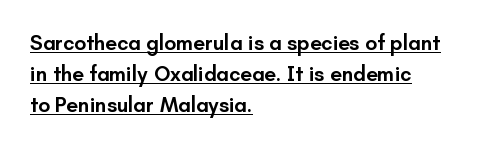
{"italic": "no", "bold": "semi", "underline": "yes", "align": "left", "line_spacing": "normal", "line_spacing_ratio": 1.48, "letter_spacing": "normal", "letter_spacing_em": 0.0, "glyph_px": 21}
